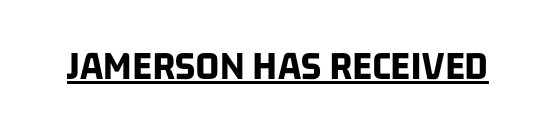
The image shows 42 px bold, condensed sans-serif type; set normal letter spacing, underlined; low stroke contrast and a large x-height.
